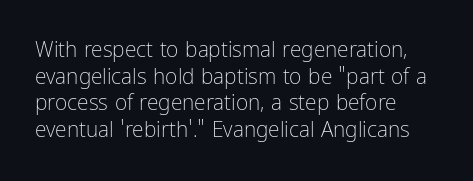
The image shows 21 px text type, upright; set left-aligned, normal line spacing (1.27x), normal letter spacing, not underlined.
